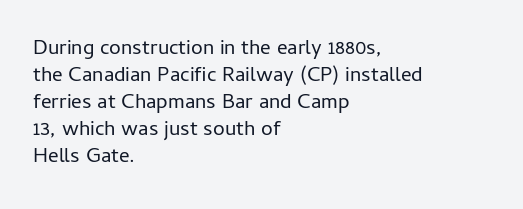
The image shows 21 px text type, upright; set left-aligned, normal line spacing (1.28x), normal letter spacing, not underlined.
